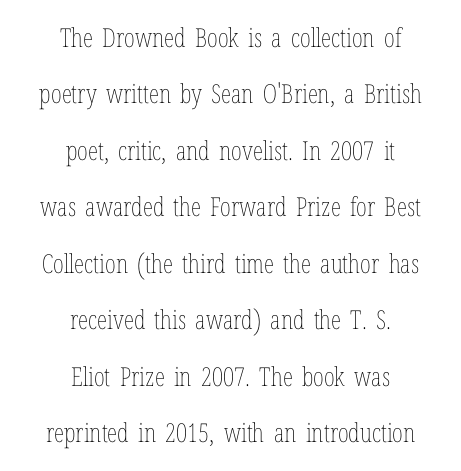
The image shows 26 px text type, upright; set centered, loose line spacing (2.17x), normal letter spacing, not underlined.
